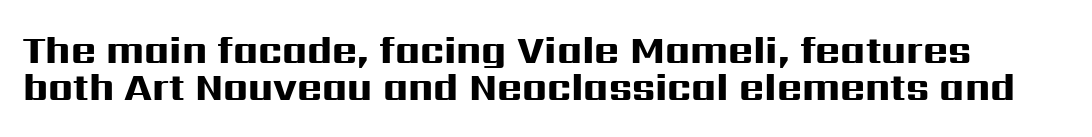
Q: Is the text bold? A: Yes.
Q: Is the text italic (slanted)? A: No, it is upright.
Q: Is the typeface a serif or a sans-serif typeface? A: Sans-serif.
Q: Is the text underlined? A: No.
Q: Is the spacing between letters normal or unusually wide? A: Normal.
Q: Is the spacing between lines tight, normal or loose? A: Tight.
Q: Width (condensed, normal, or wide)? A: Wide.
Q: Stroke contrast? A: High.
Q: x-height? A: Medium.
Q: Monospaced? A: No.
